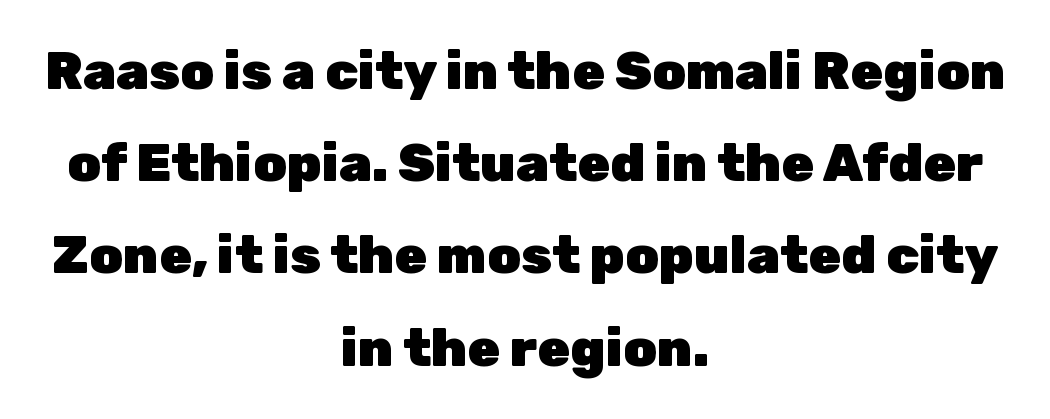
{"serif": "no", "italic": "no", "bold": "yes", "weight": "heavy", "width": "normal", "stroke_contrast": "low", "x_height": "medium", "monospaced": "no", "underline": "no", "align": "center", "line_spacing_ratio": 1.74, "letter_spacing": "normal", "letter_spacing_em": 0.0, "glyph_px": 53}
